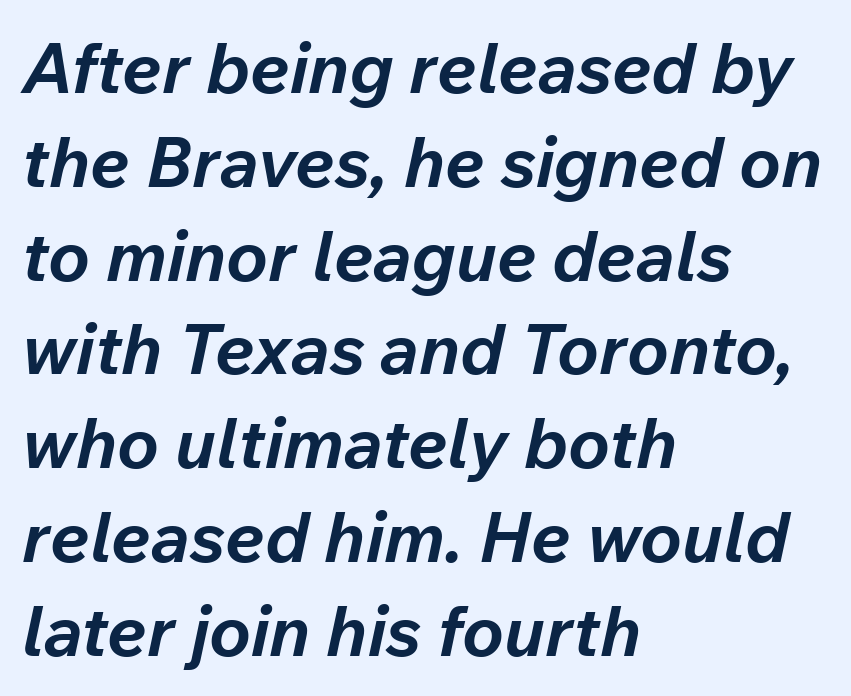
Q: Is the text bold? A: Yes.
Q: Is the text italic (slanted)? A: Yes, it leans right by about 12 degrees.
Q: Is the text underlined? A: No.
Q: How is the paragraph aligned? A: Left-aligned.
Q: Is the spacing between letters normal or unusually wide? A: Normal.
Q: Is the spacing between lines tight, normal or loose? A: Normal.
Q: Width (condensed, normal, or wide)? A: Normal.
Q: Stroke contrast? A: Low.
Q: x-height? A: Medium.
Q: Monospaced? A: No.
